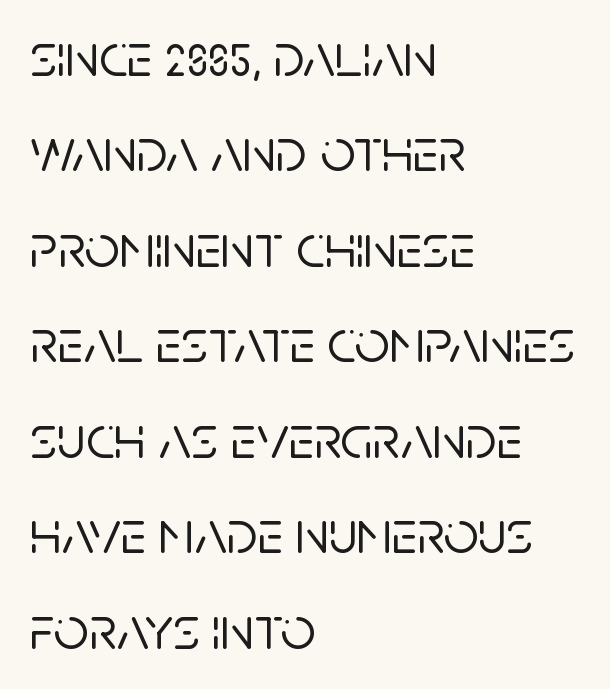
{"serif": "no", "italic": "no", "width": "normal", "stroke_contrast": "low", "x_height": "large", "monospaced": "no", "underline": "no", "align": "left", "line_spacing": "normal", "line_spacing_ratio": 1.54, "letter_spacing": "normal", "letter_spacing_em": 0.0, "glyph_px": 62}
